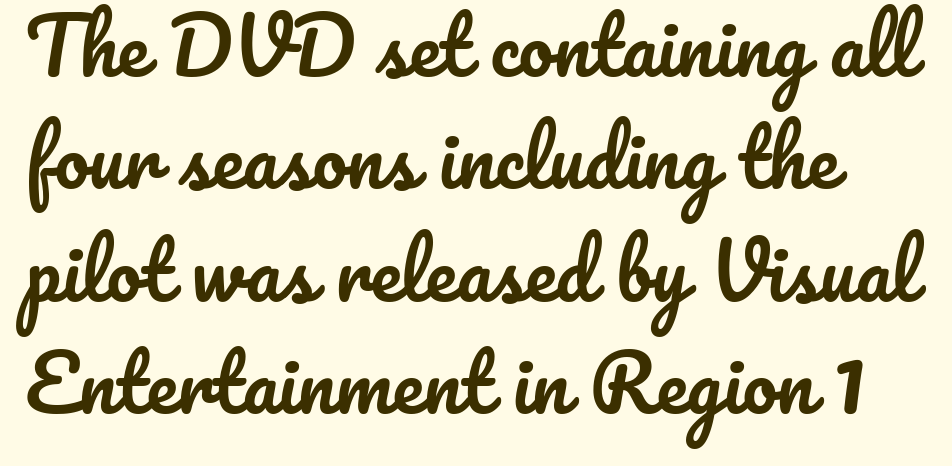
The image shows 77 px text type; set normal line spacing (1.46x), normal letter spacing, not underlined; low stroke contrast and a small x-height.
